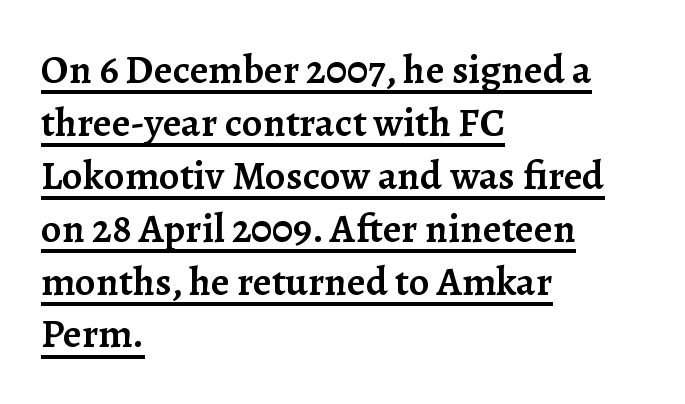
The image shows 41 px semibold serif type, upright; set left-aligned, normal line spacing (1.29x), normal letter spacing, underlined; low stroke contrast and a medium x-height.
